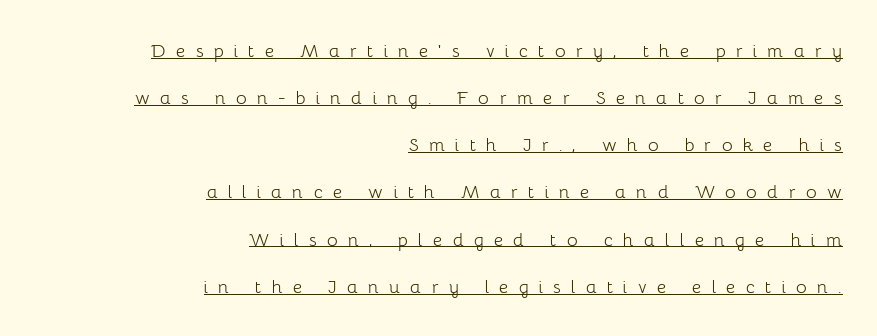
{"italic": "no", "bold": "no", "underline": "yes", "align": "right", "line_spacing": "loose", "line_spacing_ratio": 2.05, "letter_spacing": "wide", "letter_spacing_em": 0.43, "glyph_px": 23}
